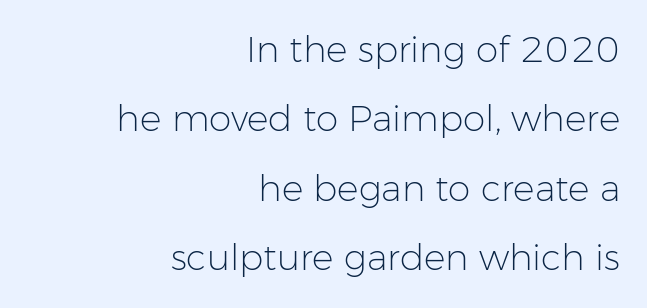
{"serif": "no", "italic": "no", "bold": "no", "weight": "light", "width": "normal", "stroke_contrast": "low", "x_height": "medium", "monospaced": "no", "underline": "no", "align": "right", "line_spacing": "loose", "line_spacing_ratio": 1.93, "letter_spacing": "normal", "letter_spacing_em": 0.0, "glyph_px": 36}
